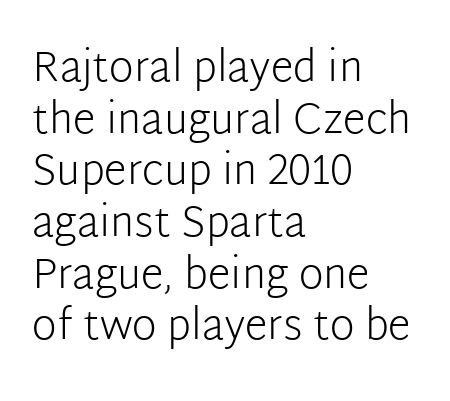
Q: Is the text bold? A: No.
Q: Is the text italic (slanted)? A: No, it is upright.
Q: Is the typeface a serif or a sans-serif typeface? A: Sans-serif.
Q: Is the text underlined? A: No.
Q: How is the paragraph aligned? A: Left-aligned.
Q: Is the spacing between letters normal or unusually wide? A: Normal.
Q: Width (condensed, normal, or wide)? A: Normal.
Q: Stroke contrast? A: Low.
Q: x-height? A: Medium.
Q: Monospaced? A: No.
